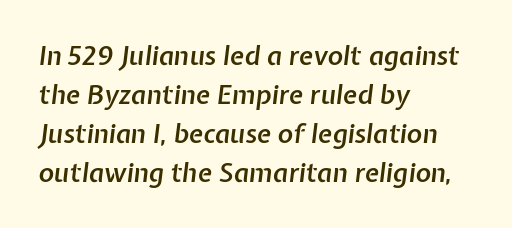
The image shows 26 px text type, italic (leaning right); set left-aligned, normal line spacing (1.5x), normal letter spacing, not underlined.
